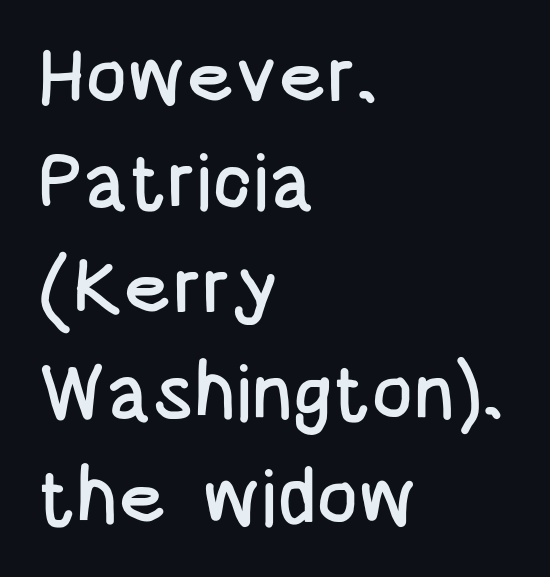
Posture: straight, roman, zero tilt. Think of a printed novel: that variable character pitch is what you see here. Clear beneath every line of the passage. Spacing between characters is what you'd get straight out of the box. The typeface chosen for these lines omits serifs. Every row of glyphs begins at an identical x-position on the left.
